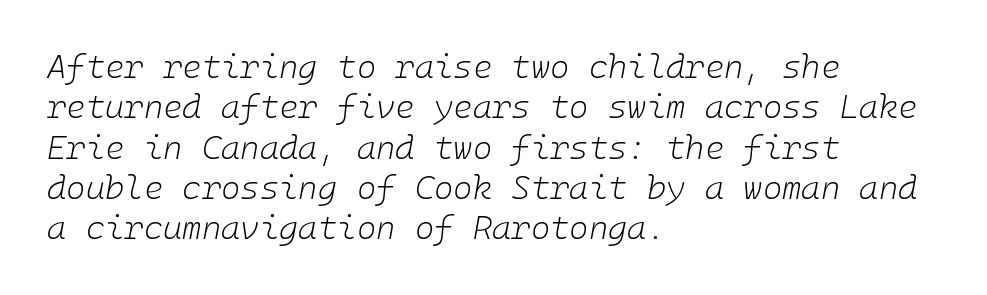
This is not heavy type; no bold has been used. Descenders hang freely into open space. This is oblique type, the kind used for emphasis or titles. The compositor pushed each line to the left boundary. Tracking value appears to be zero — textbook default spacing.
